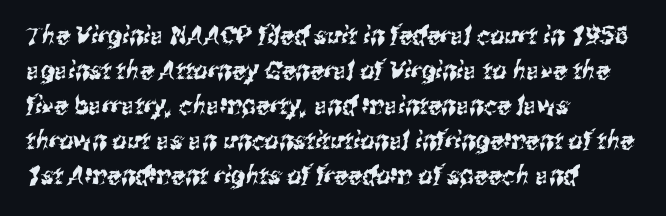
Q: Is the text underlined? A: No.
Q: How is the paragraph aligned? A: Left-aligned.
Q: Is the spacing between letters normal or unusually wide? A: Normal.
Q: Is the spacing between lines tight, normal or loose? A: Normal.
